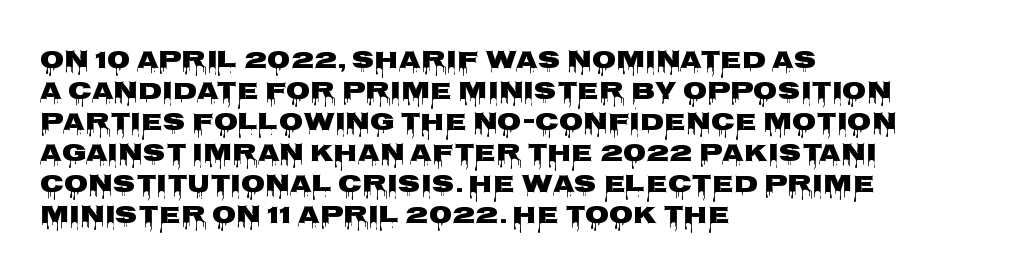
Q: Is the text italic (slanted)? A: No, it is upright.
Q: Is the text underlined? A: No.
Q: How is the paragraph aligned? A: Left-aligned.
Q: Is the spacing between letters normal or unusually wide? A: Normal.
